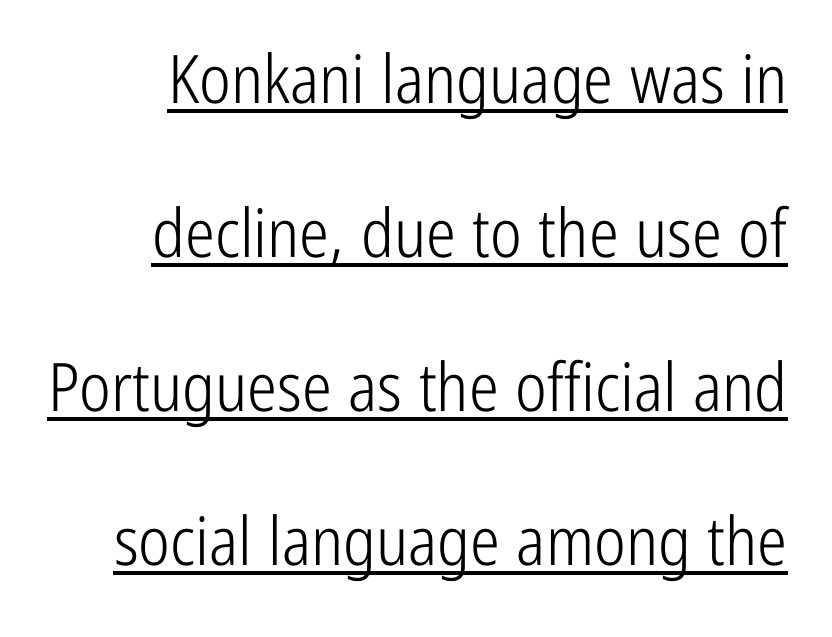
Q: Is the text bold? A: No.
Q: Is the text italic (slanted)? A: No, it is upright.
Q: Is the typeface a serif or a sans-serif typeface? A: Sans-serif.
Q: Is the text underlined? A: Yes.
Q: Is the spacing between letters normal or unusually wide? A: Normal.
Q: Is the spacing between lines tight, normal or loose? A: Loose.
Q: Width (condensed, normal, or wide)? A: Condensed.
Q: Stroke contrast? A: Low.
Q: x-height? A: Medium.
Q: Monospaced? A: No.
